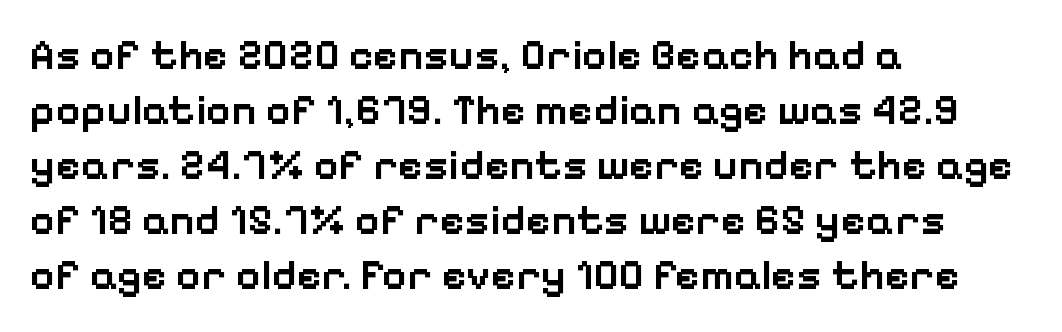
{"serif": "no", "italic": "no", "bold": "semi", "weight": "semibold", "width": "normal", "stroke_contrast": "low", "x_height": "medium", "monospaced": "no", "underline": "no", "align": "left", "line_spacing": "normal", "line_spacing_ratio": 1.28, "letter_spacing": "normal", "letter_spacing_em": 0.0, "glyph_px": 43}
